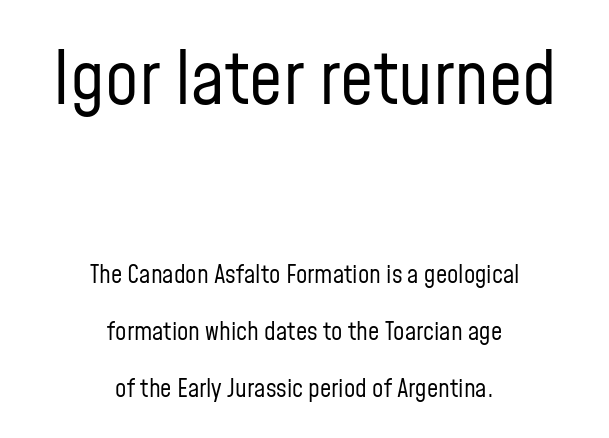
The rendering shows plain stroke endings on the letterforms — a sans-serif design. Type without underlining. Upright lettering throughout. Loosely led — the rows are spread out. No extra ink here — the face is not bold.
